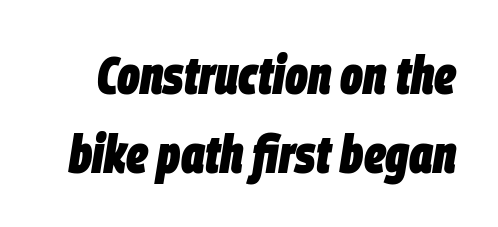
Q: Is the text bold? A: Yes.
Q: Is the text italic (slanted)? A: Yes, it leans right by about 9 degrees.
Q: Is the text underlined? A: No.
Q: Is the spacing between letters normal or unusually wide? A: Normal.
Q: Is the spacing between lines tight, normal or loose? A: Normal.
Q: Width (condensed, normal, or wide)? A: Condensed.
Q: Stroke contrast? A: Low.
Q: x-height? A: Large.
Q: Monospaced? A: No.
